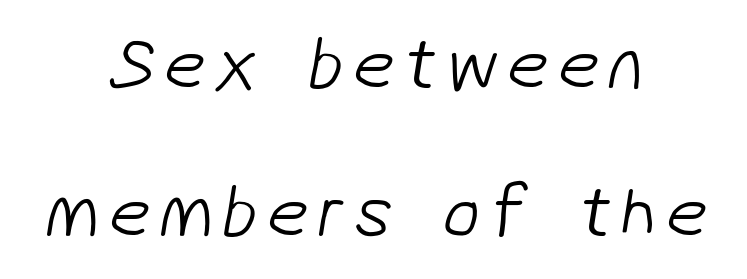
Q: Is the text bold? A: No.
Q: Is the typeface a serif or a sans-serif typeface? A: Sans-serif.
Q: Is the text underlined? A: No.
Q: How is the paragraph aligned? A: Centered.
Q: Is the spacing between lines tight, normal or loose? A: Loose.
Q: Width (condensed, normal, or wide)? A: Normal.
Q: Stroke contrast? A: Low.
Q: x-height? A: Medium.
Q: Monospaced? A: No.
